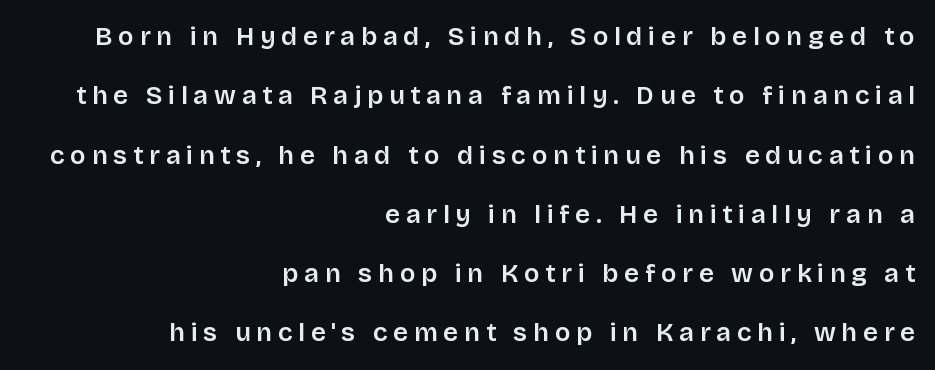
The image shows 26 px text type, upright; set right-aligned, loose line spacing (2.28x), unusually wide letter spacing (+0.22 em), not underlined.
